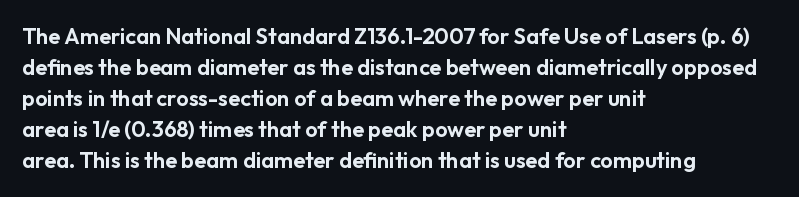
No italicization has been applied; the sample stays upright. The text block is weighted toward the left margin, trailing off unevenly rightward. Each row of text sits above clean, open space. Leading matches the norm, producing a regular column. Nobody touched the tracking dial on this one.
